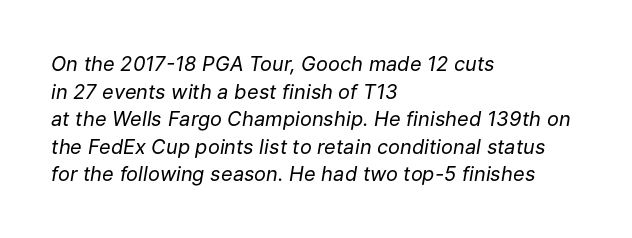
A normal amount of white space separates one row of letters from the next. These glyphs show unthickened strokes, regular width or finer. The tracking reads as untouched default to a designer's eye. The lettering tilts uniformly, giving the passage an italic look. Glance below the letters and you will spot only blank space.
